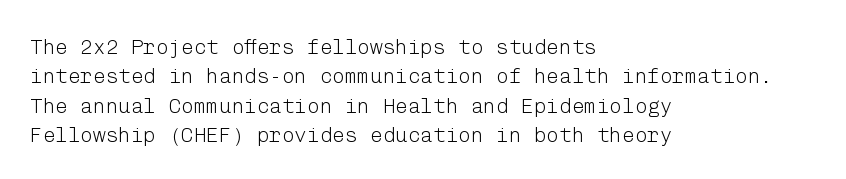
Q: Is the text bold? A: No.
Q: Is the text italic (slanted)? A: No, it is upright.
Q: Is the text underlined? A: No.
Q: How is the paragraph aligned? A: Left-aligned.
Q: Is the spacing between letters normal or unusually wide? A: Normal.
Q: Is the spacing between lines tight, normal or loose? A: Normal.
